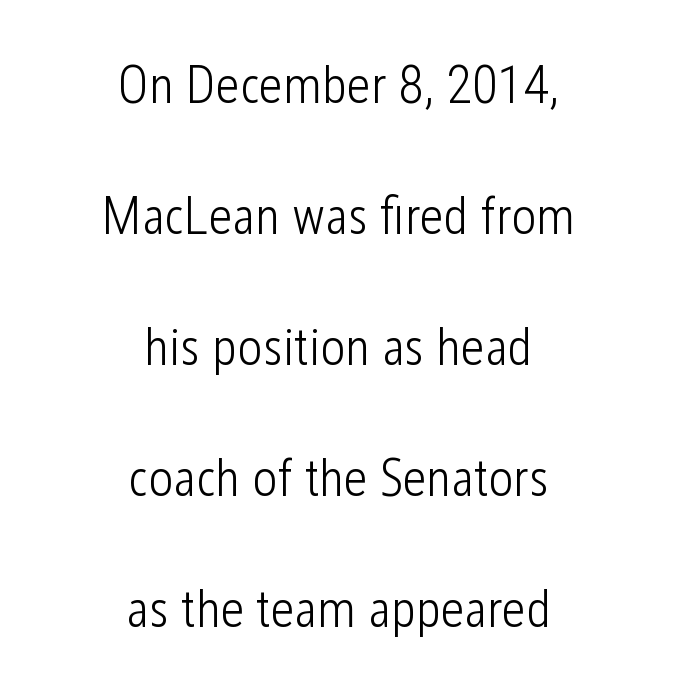
These lines are composed in type without serifs. Honestly, the rows look like they've been pulled way apart. Posture: upright roman. Glance below the letters and you will spot only blank space.
